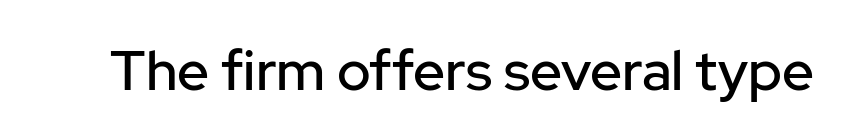
Q: Is the text italic (slanted)? A: No, it is upright.
Q: Is the typeface a serif or a sans-serif typeface? A: Sans-serif.
Q: Is the text underlined? A: No.
Q: Is the spacing between letters normal or unusually wide? A: Normal.
Q: Width (condensed, normal, or wide)? A: Normal.
Q: Stroke contrast? A: Low.
Q: x-height? A: Medium.
Q: Monospaced? A: No.
